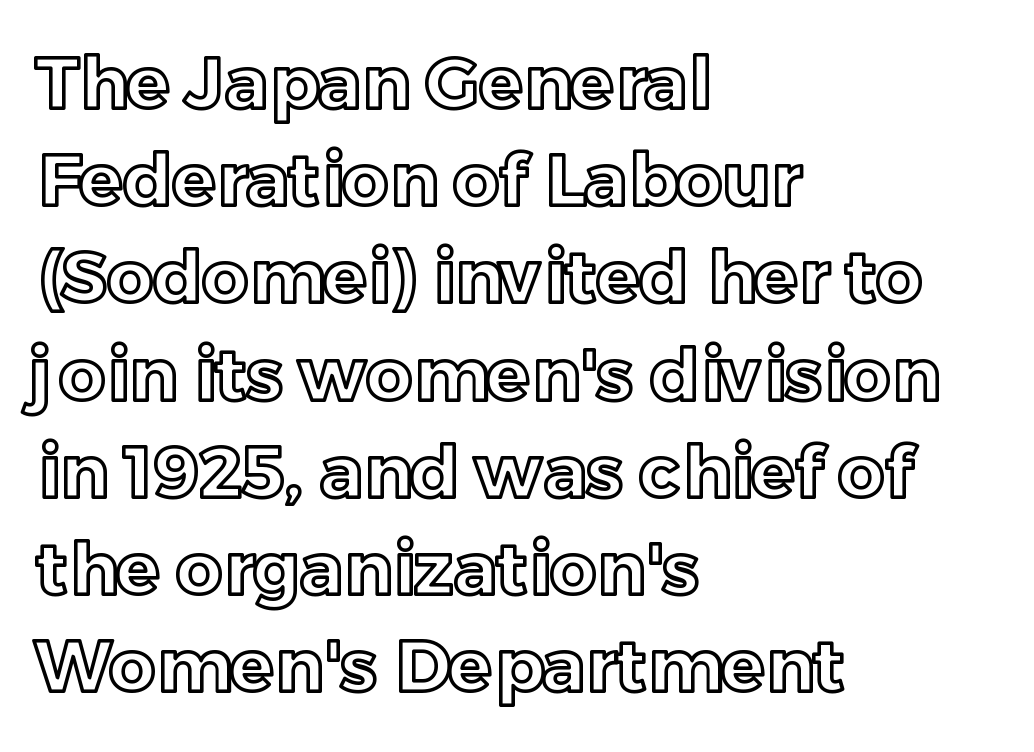
Q: Is the text italic (slanted)? A: No, it is upright.
Q: Is the text underlined? A: No.
Q: How is the paragraph aligned? A: Left-aligned.
Q: Is the spacing between letters normal or unusually wide? A: Normal.
Q: Is the spacing between lines tight, normal or loose? A: Normal.
Q: Width (condensed, normal, or wide)? A: Normal.
Q: x-height? A: Medium.
Q: Monospaced? A: No.
